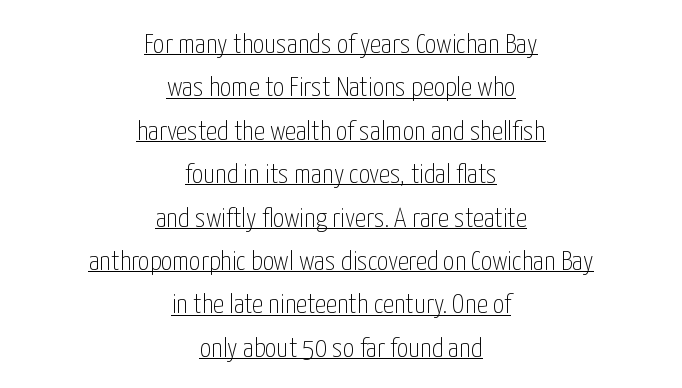
Underlined type. The weight tops out at a normal text grade. Each letter keeps its own natural width here, so spacing adapts to shape. Nope, no serifs anywhere on these letters. The axis of the letterforms is exactly vertical. Observe the ordinary spacing: letters are neighbours, not strangers.
